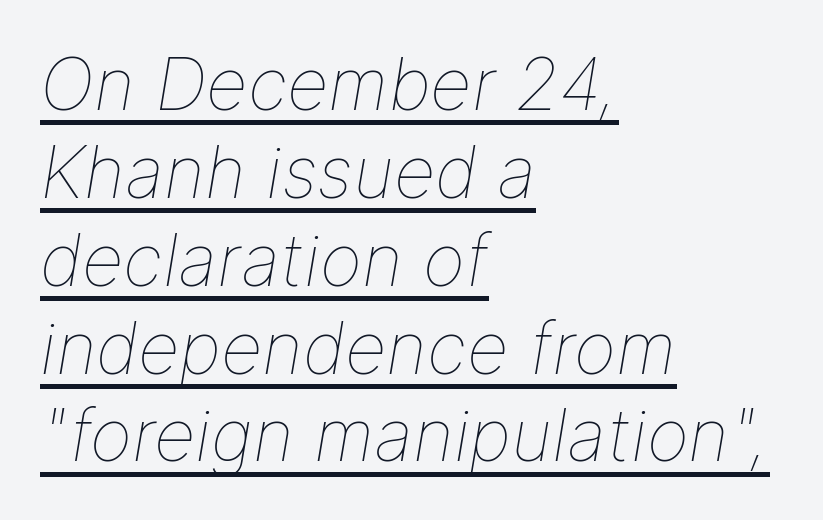
{"italic": "yes", "lean": "right", "slant_degrees": 9, "bold": "no", "weight": "thin", "width": "normal", "stroke_contrast": "low", "x_height": "medium", "monospaced": "no", "underline": "yes", "align": "left", "line_spacing_ratio": 1.22, "letter_spacing": "normal", "letter_spacing_em": 0.0, "glyph_px": 72}
